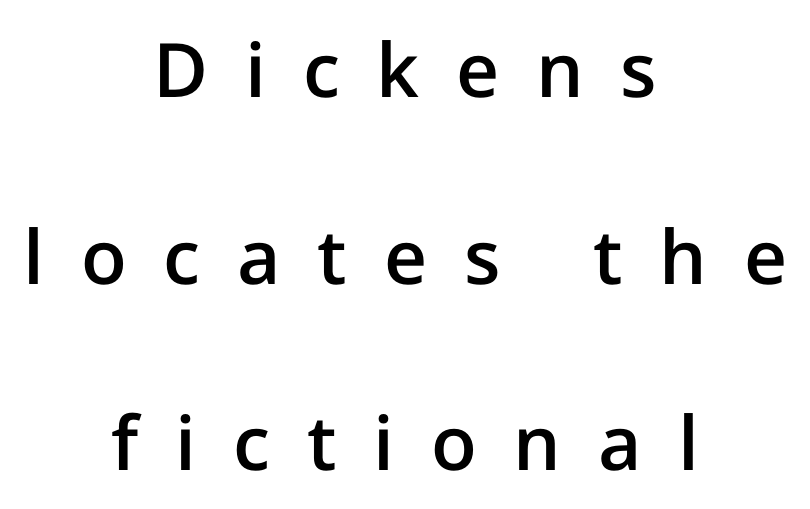
{"serif": "no", "italic": "no", "bold": "semi", "weight": "semibold", "width": "normal", "stroke_contrast": "low", "x_height": "medium", "monospaced": "no", "underline": "no", "align": "center", "line_spacing": "loose", "line_spacing_ratio": 2.49, "letter_spacing": "wide", "letter_spacing_em": 0.49, "glyph_px": 75}
